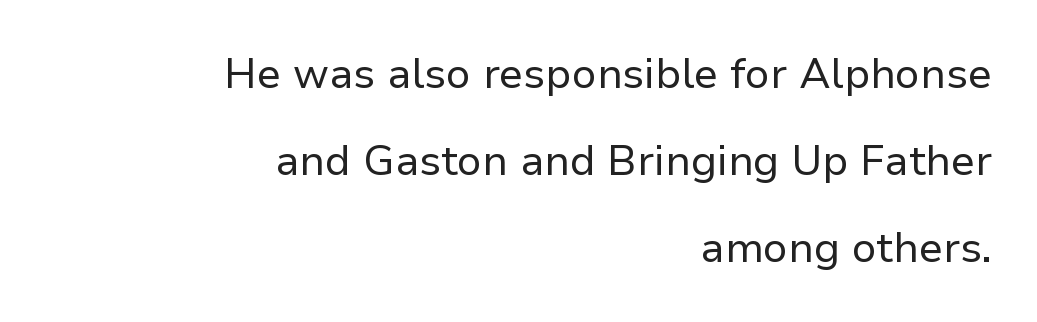
The image shows 42 px regular-weight sans-serif type, upright; set right-aligned, loose line spacing (2.07x), normal letter spacing, not underlined; low stroke contrast and a medium x-height.
